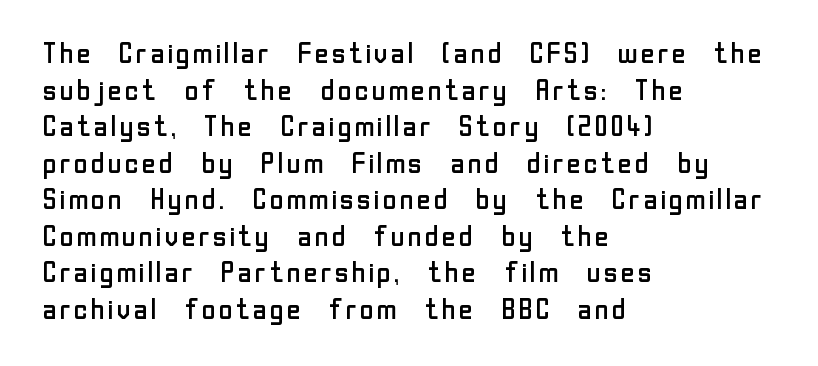
Q: Is the text bold? A: No.
Q: Is the text italic (slanted)? A: No, it is upright.
Q: Is the typeface a serif or a sans-serif typeface? A: Sans-serif.
Q: Is the text underlined? A: No.
Q: How is the paragraph aligned? A: Left-aligned.
Q: Is the spacing between letters normal or unusually wide? A: Normal.
Q: Is the spacing between lines tight, normal or loose? A: Normal.
Q: Width (condensed, normal, or wide)? A: Normal.
Q: Stroke contrast? A: Low.
Q: x-height? A: Medium.
Q: Monospaced? A: No.
